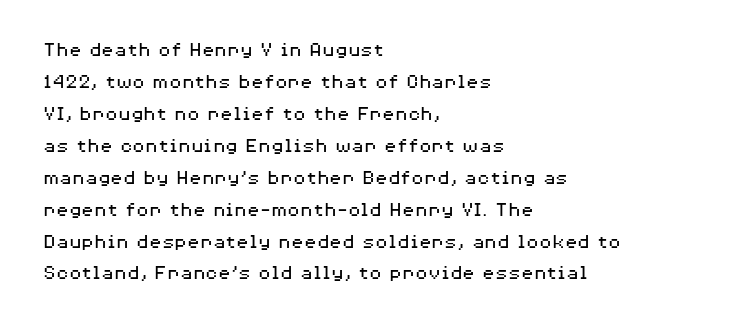
Vertical strokes here are truly vertical. The paragraph has a hard left edge and a soft right edge. The rendering uses a moderate line-height, typical for paragraphs. The cut favours lightness, reaching ordinary text weight at its darkest.
